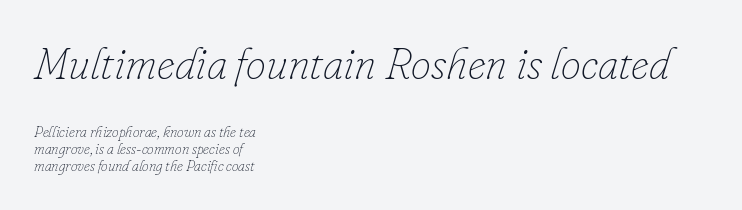
The image shows 45 px thin type, italic (leaning right); set left-aligned, tight line spacing (1.15x), normal letter spacing, not underlined; the first (top) block is 3.0x larger; low stroke contrast and a small x-height.
